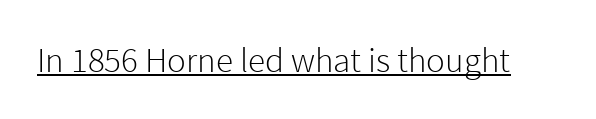
{"serif": "no", "italic": "no", "bold": "no", "weight": "light", "width": "normal", "x_height": "medium", "monospaced": "no", "underline": "yes", "letter_spacing": "normal", "letter_spacing_em": 0.0, "glyph_px": 35}
